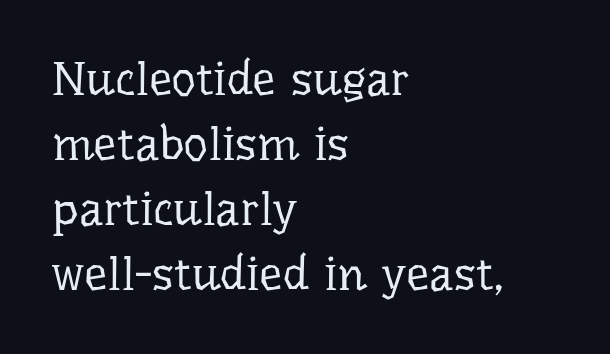
{"serif": "yes", "italic": "no", "bold": "no", "weight": "regular", "width": "normal", "stroke_contrast": "low", "x_height": "medium", "monospaced": "no", "underline": "no", "align": "left", "line_spacing": "normal", "line_spacing_ratio": 1.38, "letter_spacing": "normal", "letter_spacing_em": 0.0, "glyph_px": 47}
